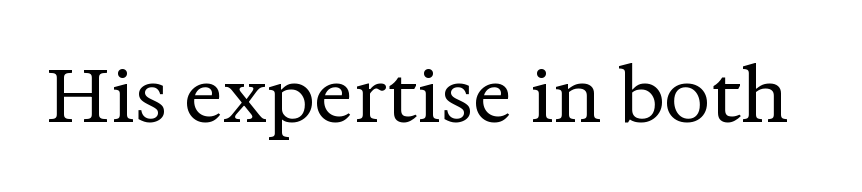
The face used here is proportionally spaced, like ordinary book or web type. You can tell from the footed stems that serif type was used. Letters have the restrained weight of plain body copy at most. Lines of text with bare space underneath. Look at the tracking — it's just the regular setting, nothing added.
